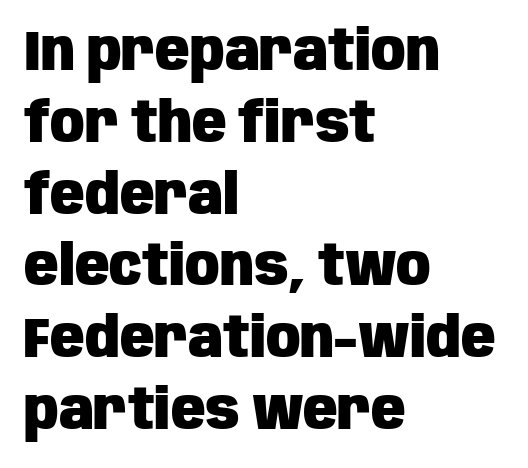
Q: Is the text bold? A: Yes.
Q: Is the text italic (slanted)? A: No, it is upright.
Q: Is the typeface a serif or a sans-serif typeface? A: Sans-serif.
Q: Is the text underlined? A: No.
Q: How is the paragraph aligned? A: Left-aligned.
Q: Is the spacing between letters normal or unusually wide? A: Normal.
Q: Is the spacing between lines tight, normal or loose? A: Normal.
Q: Width (condensed, normal, or wide)? A: Condensed.
Q: Stroke contrast? A: Low.
Q: x-height? A: Large.
Q: Monospaced? A: No.
